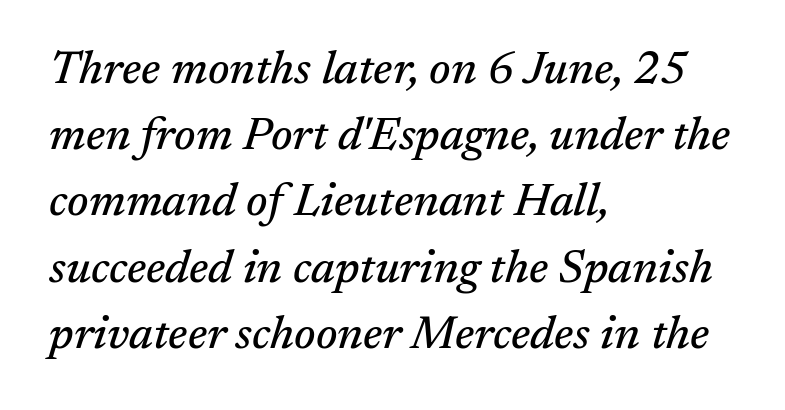
The image shows 46 px serif type, italic (leaning right); set left-aligned, normal line spacing (1.44x), normal letter spacing, not underlined; medium stroke contrast and a medium x-height.
